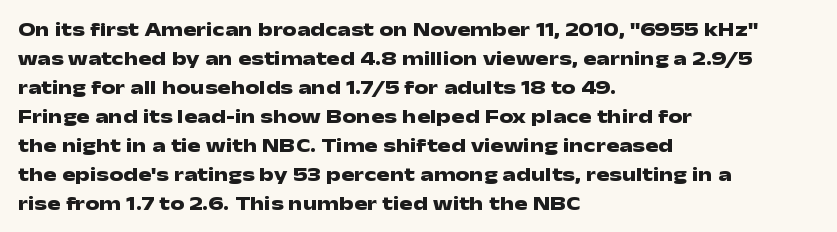
{"italic": "no", "bold": "yes", "underline": "no", "align": "left", "line_spacing": "normal", "line_spacing_ratio": 1.45, "letter_spacing": "normal", "letter_spacing_em": 0.0, "glyph_px": 20}
